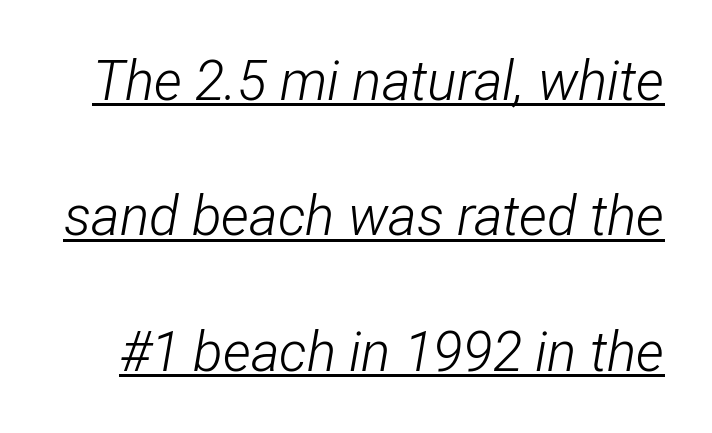
{"italic": "yes", "lean": "right", "slant_degrees": 12, "bold": "no", "weight": "light", "width": "condensed", "stroke_contrast": "low", "x_height": "medium", "monospaced": "no", "underline": "yes", "line_spacing": "loose", "line_spacing_ratio": 2.46, "letter_spacing": "normal", "letter_spacing_em": 0.0, "glyph_px": 55}
